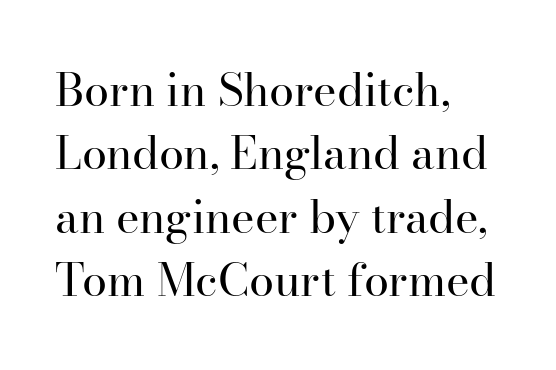
Check where the strokes stop: tiny serifs finish them off. Is this a fixed-width face? No — the glyphs have proportional, varying widths. You can tell it's not italic because the verticals are truly vertical. Each row of text sits above clean, open space. Tracking value appears to be zero — textbook default spacing.
